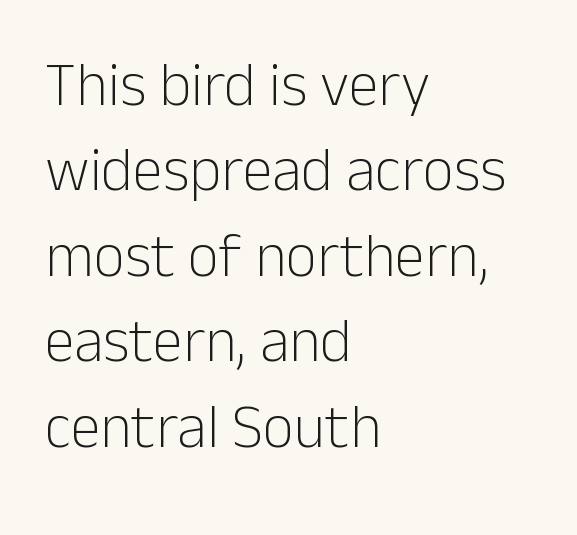
Q: Is the text bold? A: No.
Q: Is the text italic (slanted)? A: No, it is upright.
Q: Is the typeface a serif or a sans-serif typeface? A: Sans-serif.
Q: Is the text underlined? A: No.
Q: How is the paragraph aligned? A: Left-aligned.
Q: Is the spacing between letters normal or unusually wide? A: Normal.
Q: Is the spacing between lines tight, normal or loose? A: Normal.
Q: Width (condensed, normal, or wide)? A: Normal.
Q: Stroke contrast? A: Low.
Q: x-height? A: Medium.
Q: Monospaced? A: No.
